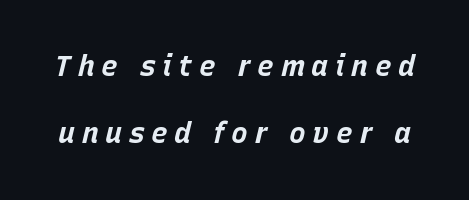
The image shows 28 px bold type, italic (leaning right); set loose line spacing (2.41x), unusually wide letter spacing (+0.24 em), not underlined; low stroke contrast and a large x-height.
